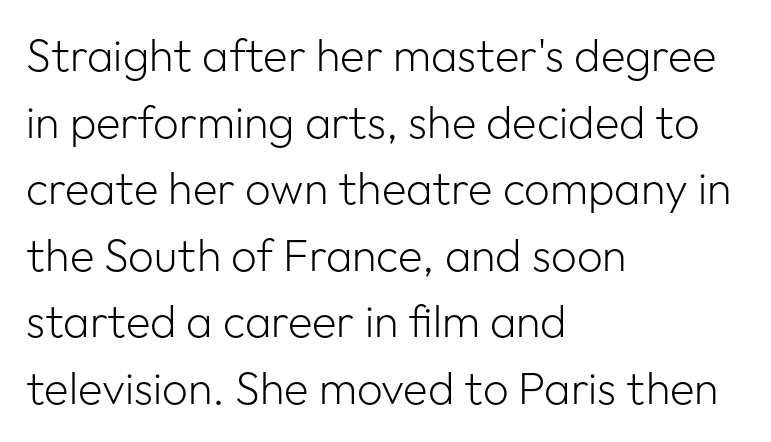
Short and long lines alike share a common starting point at left. The face looks like a standard text weight, possibly lighter. The lines sit at an ordinary, default distance from one another. Looks like regular typesetting: each glyph gets only the width it needs. Students, note that the glyphs here touch the page at normal intervals.
